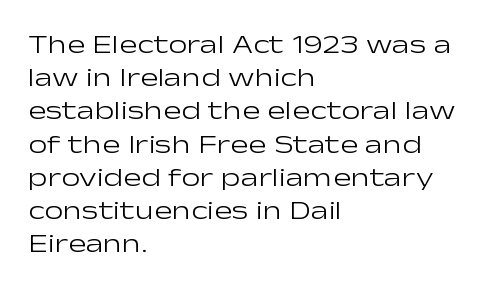
Q: Is the text bold? A: No.
Q: Is the text italic (slanted)? A: No, it is upright.
Q: Is the text underlined? A: No.
Q: How is the paragraph aligned? A: Left-aligned.
Q: Is the spacing between letters normal or unusually wide? A: Normal.
